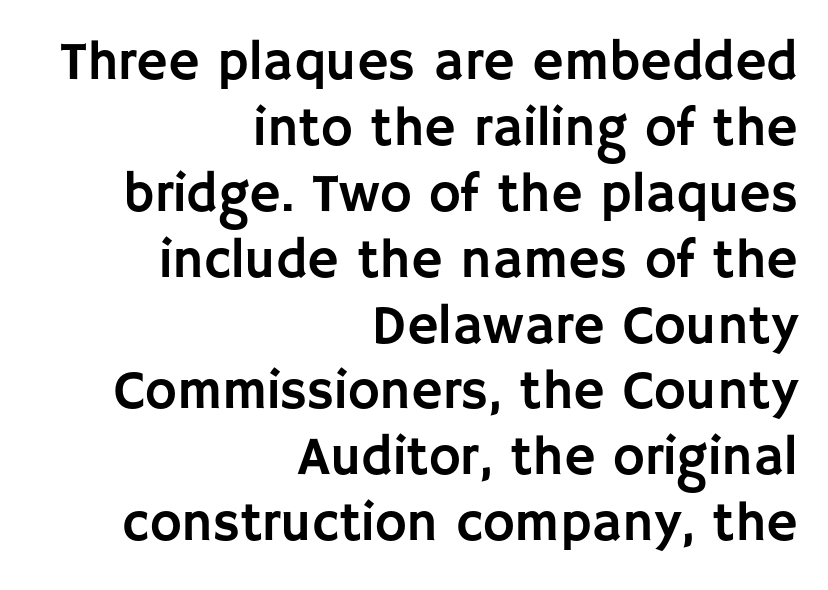
The image shows 54 px sans-serif type, upright; set right-aligned, line spacing 1.22x, normal letter spacing, not underlined; low stroke contrast and a large x-height.
